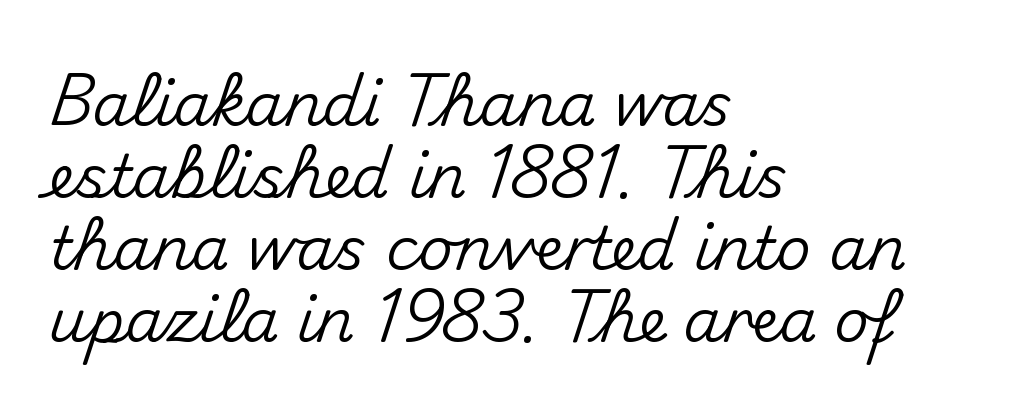
The image shows 60 px sans-serif type; set left-aligned, line spacing 1.2x, normal letter spacing, not underlined; medium stroke contrast and a small x-height.
